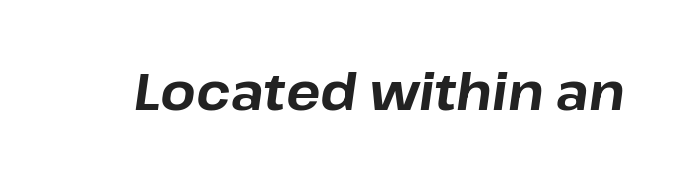
Q: Is the text bold? A: Yes.
Q: Is the text italic (slanted)? A: Yes, it leans right by about 8 degrees.
Q: Is the text underlined? A: No.
Q: Is the spacing between letters normal or unusually wide? A: Normal.
Q: Width (condensed, normal, or wide)? A: Normal.
Q: Stroke contrast? A: Low.
Q: x-height? A: Medium.
Q: Monospaced? A: No.
